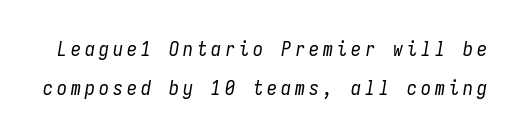
Q: Is the text bold? A: No.
Q: Is the text italic (slanted)? A: Yes, it leans right by about 9 degrees.
Q: Is the text underlined? A: No.
Q: Is the spacing between letters normal or unusually wide? A: Unusually wide.
Q: Is the spacing between lines tight, normal or loose? A: Loose.
